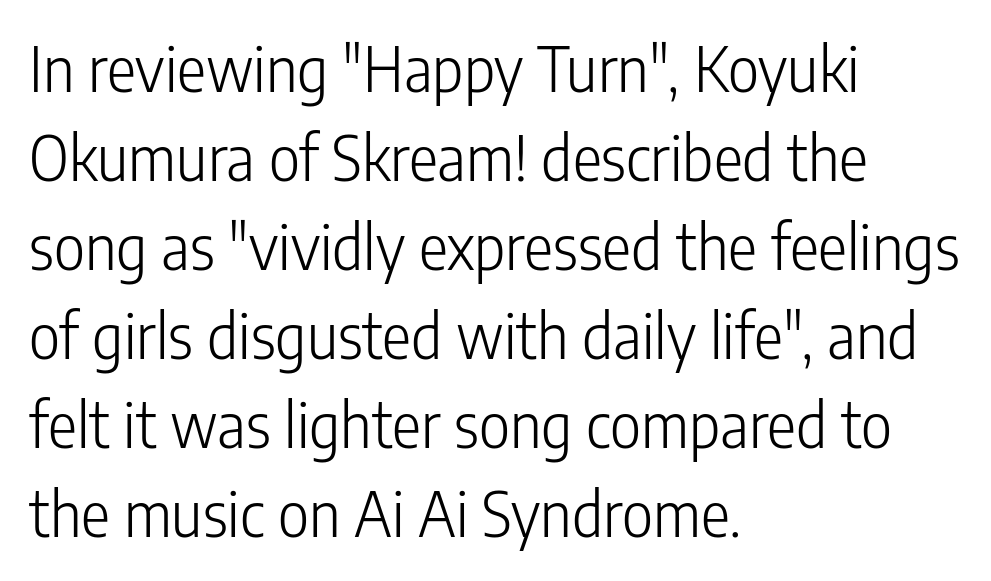
{"serif": "no", "italic": "no", "bold": "no", "weight": "light", "width": "condensed", "stroke_contrast": "low", "x_height": "medium", "monospaced": "no", "underline": "no", "align": "left", "line_spacing": "normal", "line_spacing_ratio": 1.46, "letter_spacing": "normal", "letter_spacing_em": 0.0, "glyph_px": 61}
